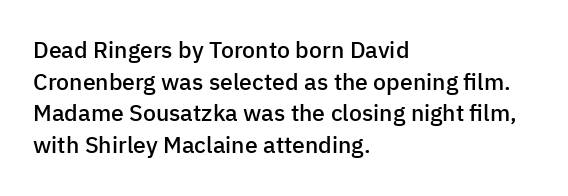
Ordinary non-slanted type is in use. This sample is left-justified, so line endings fall wherever the words run out. The letters sit at their default tracking, neither squeezed nor spread. Descenders are the only things crossing below the line.
